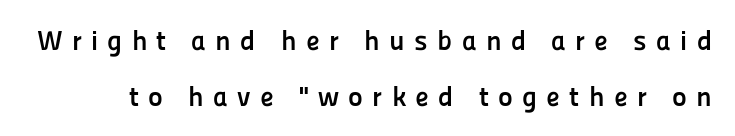
The image shows 28 px semibold sans-serif type, upright; set loose line spacing (2.0x), unusually wide letter spacing (+0.33 em), not underlined; low stroke contrast and a medium x-height.
